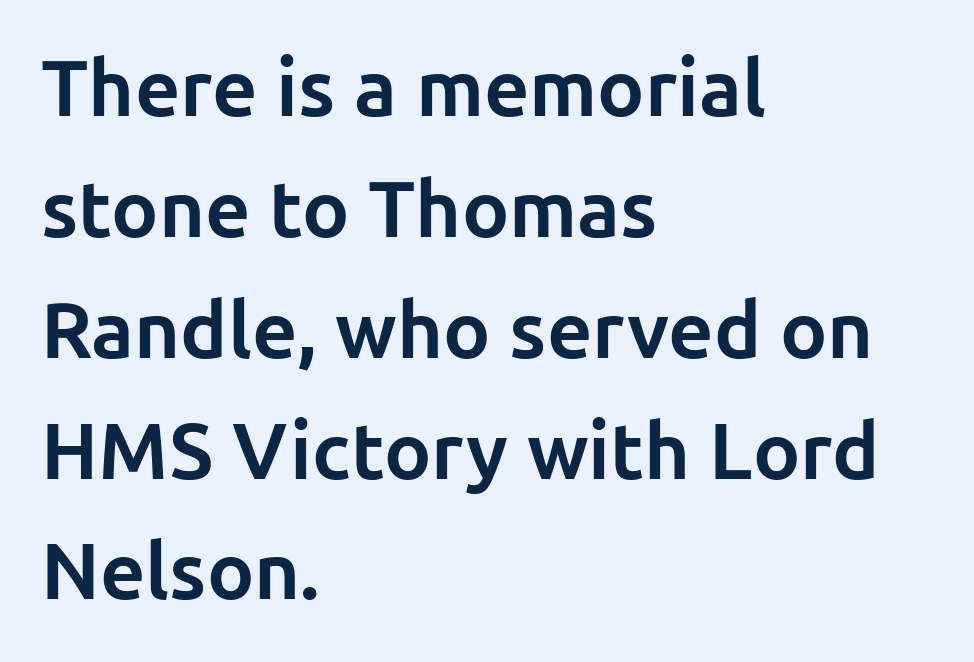
{"serif": "no", "italic": "no", "bold": "yes", "weight": "bold", "width": "normal", "stroke_contrast": "low", "x_height": "medium", "monospaced": "no", "underline": "no", "align": "left", "line_spacing": "normal", "line_spacing_ratio": 1.53, "letter_spacing": "normal", "letter_spacing_em": 0.0, "glyph_px": 79}
